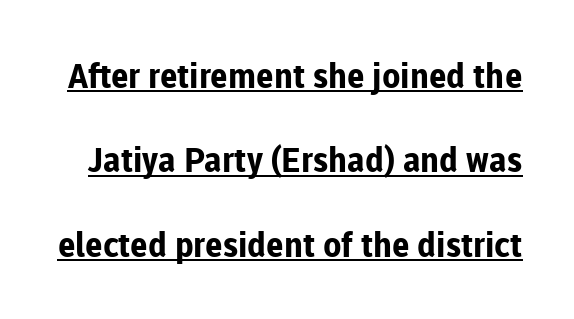
The image shows 34 px bold sans-serif type, upright; set loose line spacing (2.48x), normal letter spacing, underlined; low stroke contrast and a medium x-height.
